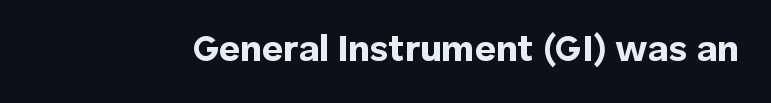
The image shows 36 px bold sans-serif type, upright; set normal letter spacing, not underlined; low stroke contrast and a medium x-height.
